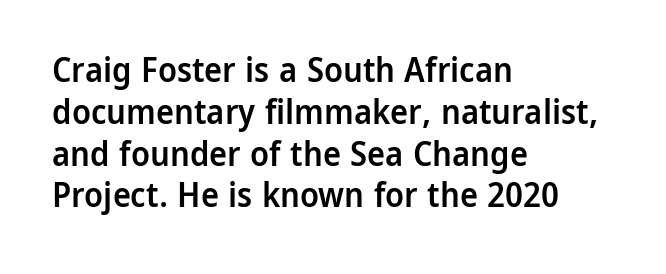
The image shows 34 px semibold sans-serif type, upright; set left-aligned, line spacing 1.23x, normal letter spacing, not underlined; low stroke contrast and a medium x-height.
